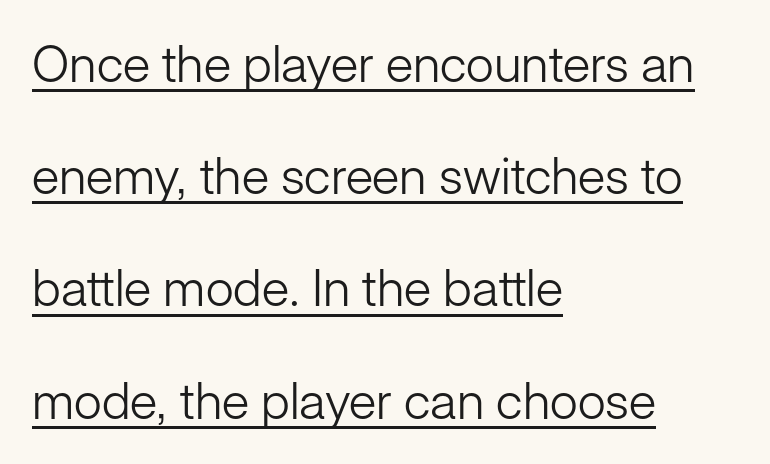
Q: Is the text bold? A: No.
Q: Is the text italic (slanted)? A: No, it is upright.
Q: Is the typeface a serif or a sans-serif typeface? A: Sans-serif.
Q: Is the text underlined? A: Yes.
Q: How is the paragraph aligned? A: Left-aligned.
Q: Is the spacing between letters normal or unusually wide? A: Normal.
Q: Is the spacing between lines tight, normal or loose? A: Loose.
Q: Width (condensed, normal, or wide)? A: Normal.
Q: Stroke contrast? A: Low.
Q: x-height? A: Medium.
Q: Monospaced? A: No.
